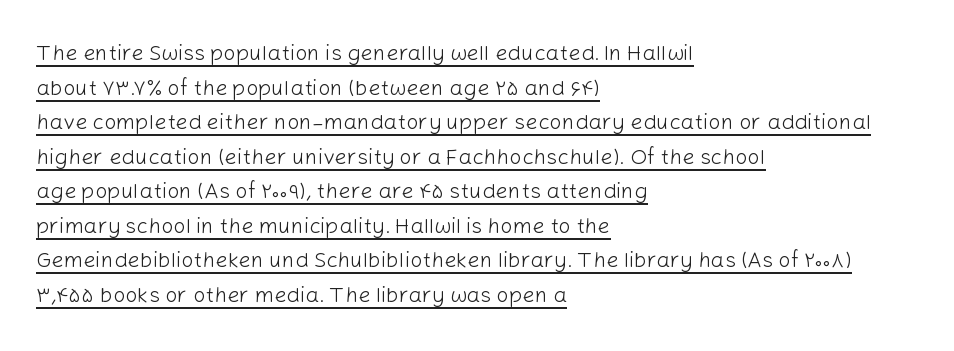
The image shows 22 px text type, upright; set left-aligned, normal line spacing (1.57x), normal letter spacing, underlined.
